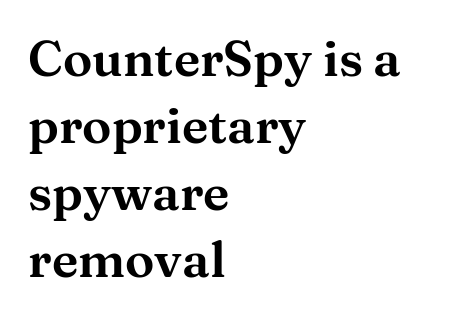
The space beneath each line is pristine and unruled. Unlike a clean sans, this face finishes its strokes with serifs. The type is set solid horizontally, with unmodified tracking. Successive baselines arrive at the customary interval.
